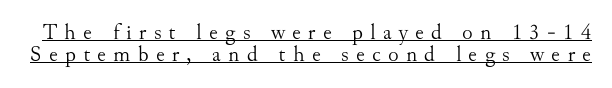
{"italic": "no", "bold": "no", "underline": "yes", "line_spacing": "tight", "line_spacing_ratio": 1.02, "letter_spacing": "wide", "letter_spacing_em": 0.33, "glyph_px": 22}
